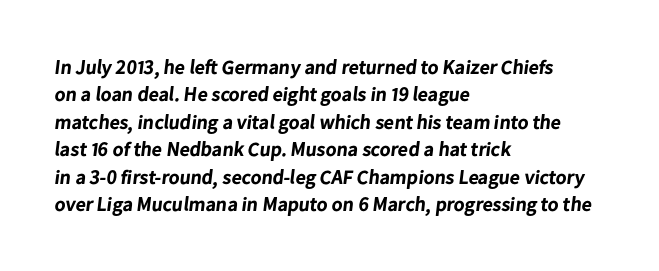
{"bold": "yes", "underline": "no", "align": "left", "line_spacing": "normal", "line_spacing_ratio": 1.37, "letter_spacing": "normal", "letter_spacing_em": 0.0, "glyph_px": 20}
